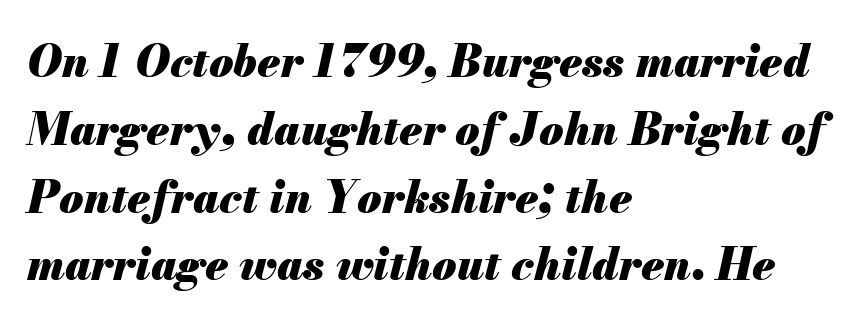
Q: Is the text bold? A: Yes.
Q: Is the text italic (slanted)? A: Yes, it leans right by about 13 degrees.
Q: Is the text underlined? A: No.
Q: How is the paragraph aligned? A: Left-aligned.
Q: Is the spacing between letters normal or unusually wide? A: Normal.
Q: Is the spacing between lines tight, normal or loose? A: Normal.
Q: Width (condensed, normal, or wide)? A: Normal.
Q: Stroke contrast? A: Medium.
Q: x-height? A: Small.
Q: Monospaced? A: No.
